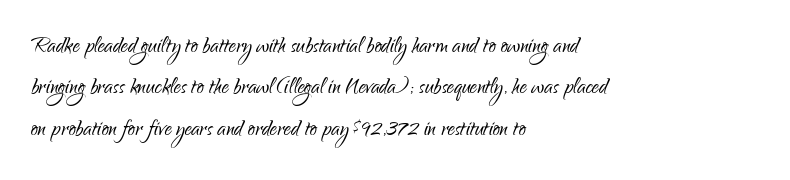
The passage shown is typed in a proportional face where columns would drift. Beneath every word, the page is bare. Reading down the block, your eye returns to a fixed left position each line. The vertical gap from one line to the next is medium.
